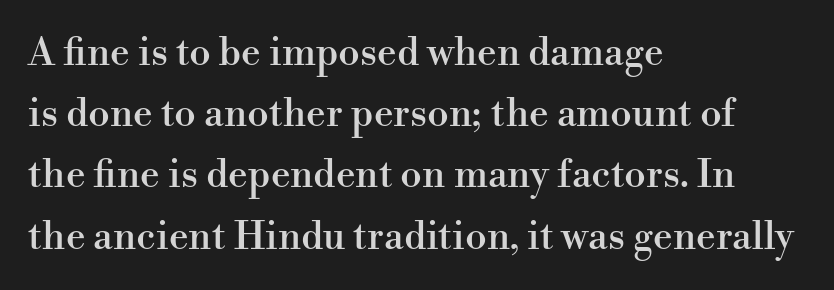
{"serif": "yes", "italic": "no", "width": "normal", "stroke_contrast": "high", "x_height": "small", "monospaced": "no", "underline": "no", "align": "left", "line_spacing": "normal", "line_spacing_ratio": 1.57, "letter_spacing": "normal", "letter_spacing_em": 0.0, "glyph_px": 39}
